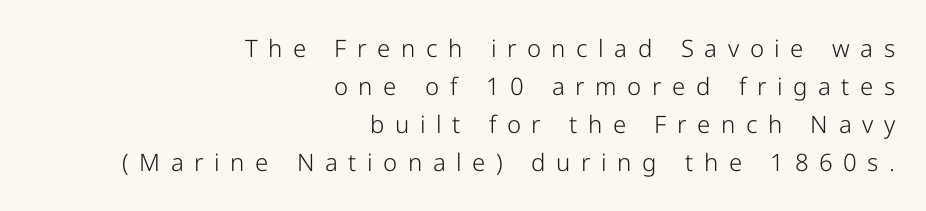
Q: Is the text bold? A: No.
Q: Is the text italic (slanted)? A: No, it is upright.
Q: Is the text underlined? A: No.
Q: How is the paragraph aligned? A: Right-aligned.
Q: Is the spacing between letters normal or unusually wide? A: Unusually wide.
Q: Is the spacing between lines tight, normal or loose? A: Normal.
